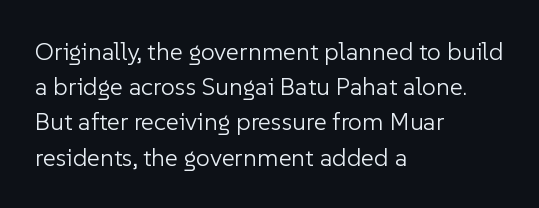
{"italic": "no", "bold": "no", "underline": "no", "align": "left", "line_spacing": "normal", "line_spacing_ratio": 1.41, "letter_spacing": "normal", "letter_spacing_em": 0.0, "glyph_px": 25}
